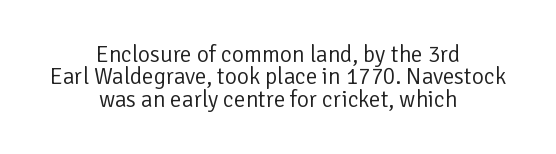
Centered paragraph, ragged on both sides. Each new line begins almost immediately beneath the previous one. In terms of letterspacing, this is plain default setting. This is not heavy type; no bold has been used. The letters stand upright; this is a roman face. Quick note: underline off.
